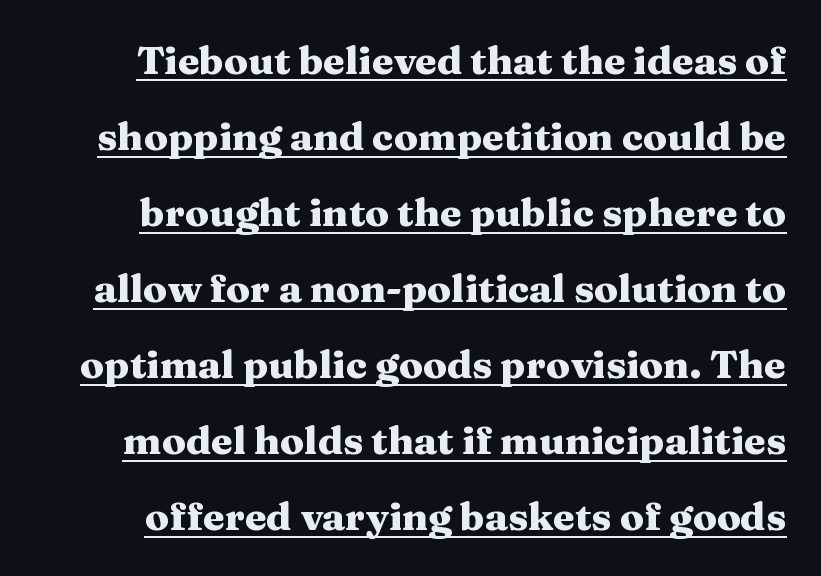
{"serif": "yes", "italic": "no", "bold": "yes", "weight": "heavy", "width": "wide", "stroke_contrast": "medium", "x_height": "medium", "monospaced": "no", "underline": "yes", "line_spacing": "loose", "line_spacing_ratio": 1.95, "letter_spacing": "normal", "letter_spacing_em": 0.0, "glyph_px": 39}
